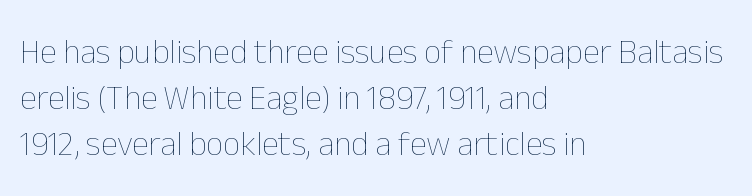
{"italic": "no", "bold": "no", "weight": "thin", "width": "normal", "stroke_contrast": "low", "x_height": "medium", "monospaced": "no", "underline": "no", "align": "left", "line_spacing": "normal", "line_spacing_ratio": 1.35, "letter_spacing": "normal", "letter_spacing_em": 0.0, "glyph_px": 34}
